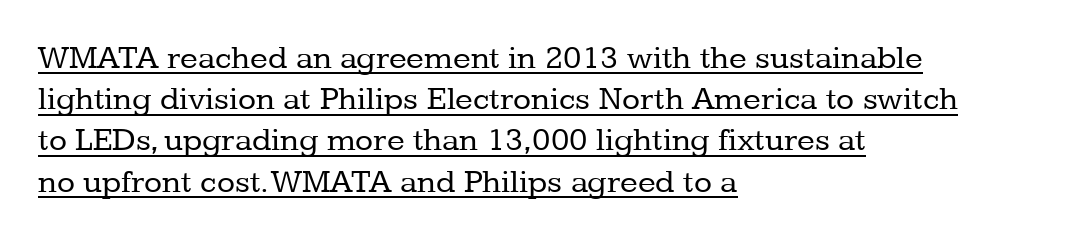
Q: Is the text bold? A: No.
Q: Is the text italic (slanted)? A: No, it is upright.
Q: Is the typeface a serif or a sans-serif typeface? A: Serif.
Q: Is the text underlined? A: Yes.
Q: How is the paragraph aligned? A: Left-aligned.
Q: Is the spacing between letters normal or unusually wide? A: Normal.
Q: Is the spacing between lines tight, normal or loose? A: Normal.
Q: Width (condensed, normal, or wide)? A: Normal.
Q: Stroke contrast? A: Low.
Q: x-height? A: Medium.
Q: Monospaced? A: No.
